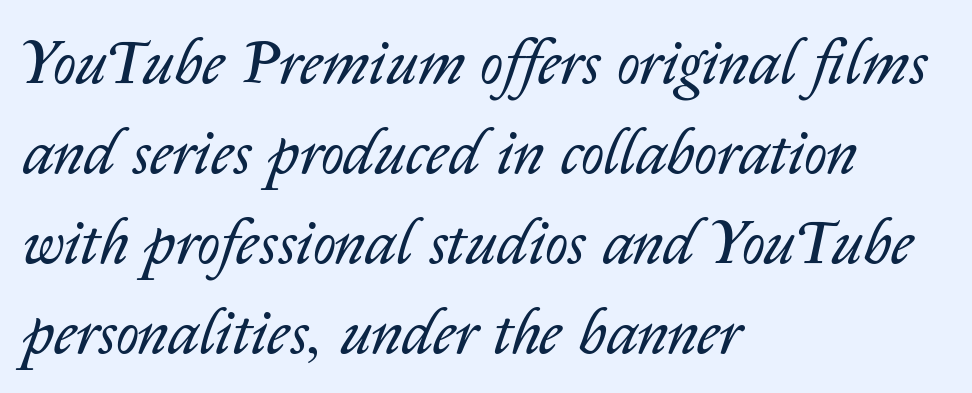
{"italic": "yes", "lean": "right", "slant_degrees": 14, "bold": "no", "weight": "regular", "width": "normal", "stroke_contrast": "low", "x_height": "medium", "monospaced": "no", "underline": "no", "align": "left", "line_spacing": "normal", "line_spacing_ratio": 1.43, "letter_spacing": "normal", "letter_spacing_em": 0.0, "glyph_px": 63}
